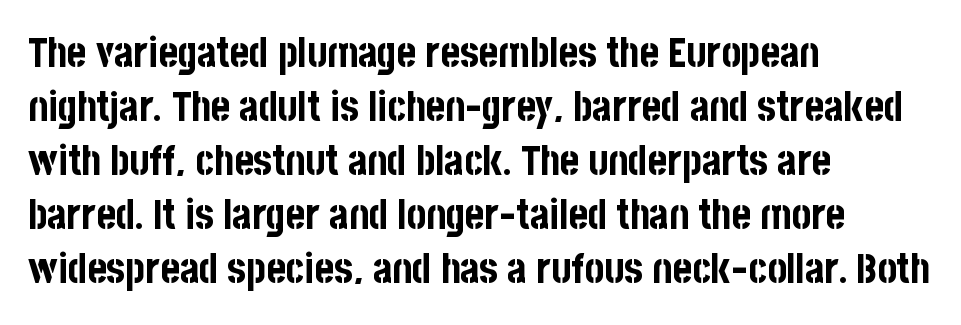
The image shows 41 px bold, condensed sans-serif type, upright; set left-aligned, normal line spacing (1.32x), normal letter spacing, not underlined; low stroke contrast and a large x-height.
